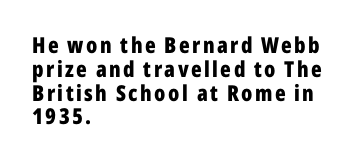
{"italic": "no", "bold": "yes", "underline": "no", "align": "left", "line_spacing": "tight", "line_spacing_ratio": 1.08, "glyph_px": 22}
